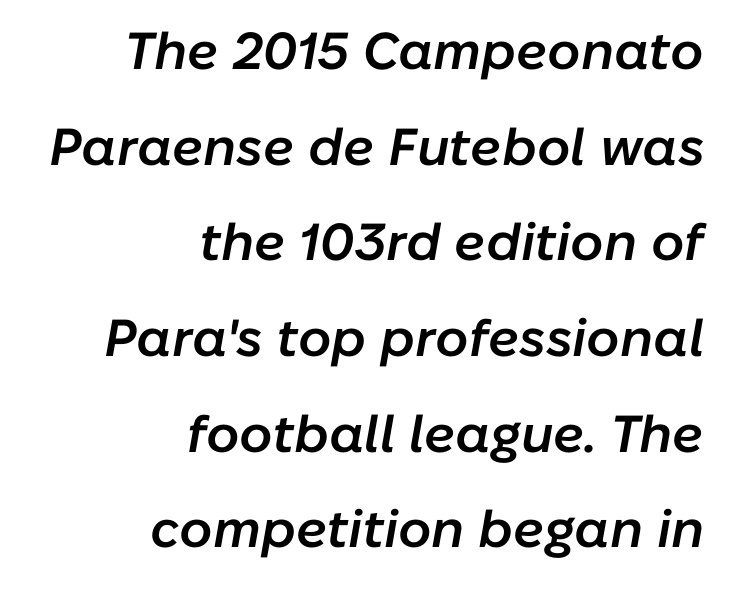
{"italic": "yes", "lean": "right", "slant_degrees": 10, "bold": "semi", "weight": "semibold", "width": "normal", "stroke_contrast": "low", "x_height": "medium", "monospaced": "no", "underline": "no", "align": "right", "line_spacing_ratio": 1.84, "letter_spacing": "normal", "letter_spacing_em": 0.0, "glyph_px": 52}
